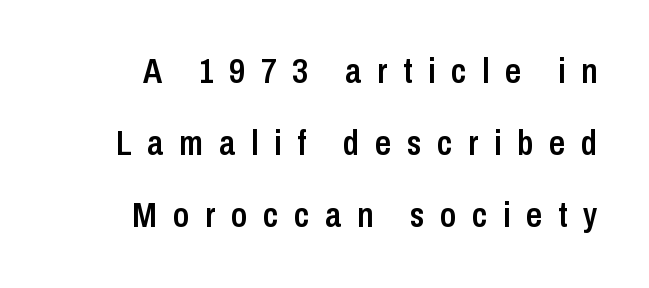
Q: Is the text bold? A: Semi-bold.
Q: Is the text italic (slanted)? A: No, it is upright.
Q: Is the typeface a serif or a sans-serif typeface? A: Sans-serif.
Q: Is the text underlined? A: No.
Q: Is the spacing between letters normal or unusually wide? A: Unusually wide.
Q: Is the spacing between lines tight, normal or loose? A: Loose.
Q: Width (condensed, normal, or wide)? A: Condensed.
Q: Stroke contrast? A: Low.
Q: x-height? A: Medium.
Q: Monospaced? A: No.
